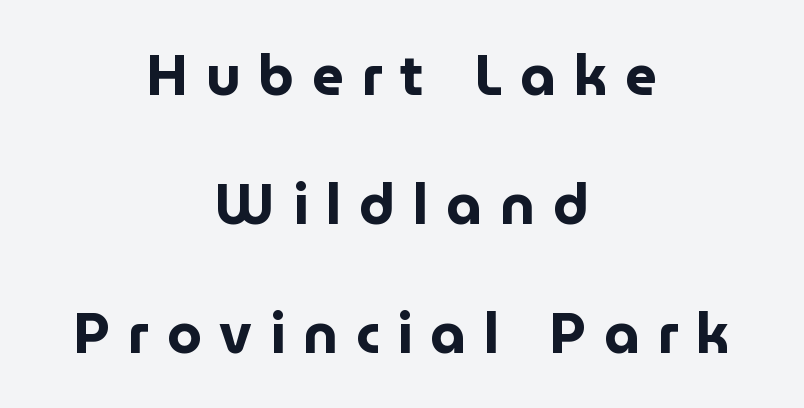
Q: Is the text bold? A: Yes.
Q: Is the text italic (slanted)? A: No, it is upright.
Q: Is the typeface a serif or a sans-serif typeface? A: Sans-serif.
Q: Is the text underlined? A: No.
Q: How is the paragraph aligned? A: Centered.
Q: Is the spacing between letters normal or unusually wide? A: Unusually wide.
Q: Is the spacing between lines tight, normal or loose? A: Loose.
Q: Width (condensed, normal, or wide)? A: Normal.
Q: Stroke contrast? A: Low.
Q: x-height? A: Medium.
Q: Monospaced? A: No.
